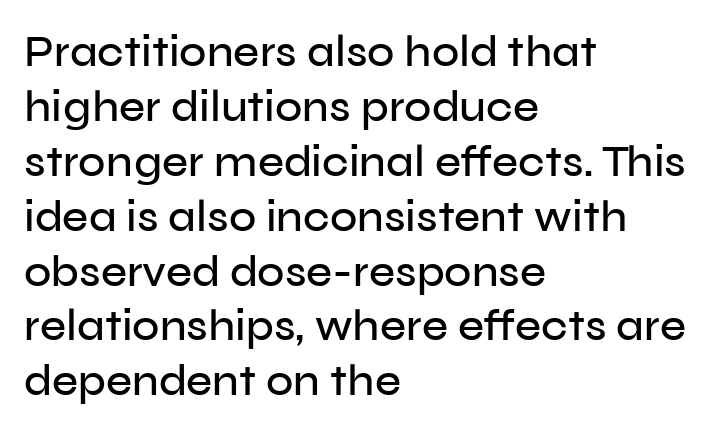
Any mark beneath the type? The region is blank. No italicization has been applied; the sample stays upright. Each letter's strokes conclude bluntly, with no projecting serifs. Glyph-to-glyph distance matches everyday printed text. The rag falls on the right side of this text block.
